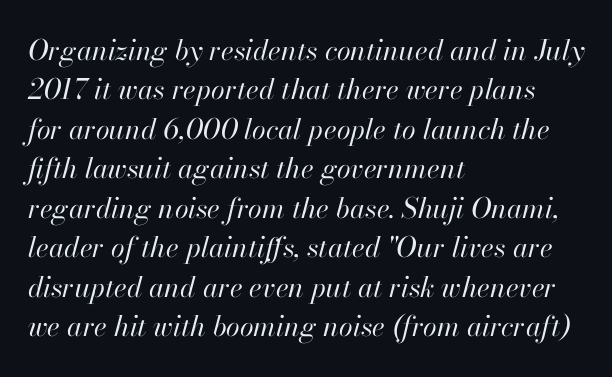
The image shows 28 px regular-weight type, italic (leaning right); set left-aligned, normal line spacing (1.41x), normal letter spacing, not underlined; high stroke contrast and a small x-height.
